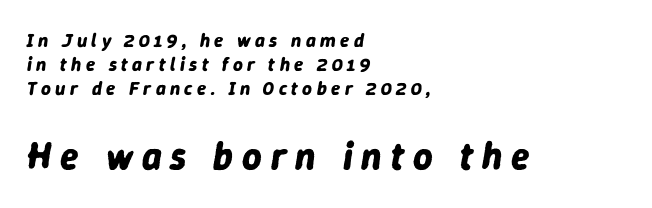
Q: Is the text bold? A: Yes.
Q: Is the text italic (slanted)? A: Yes, it leans right by about 9 degrees.
Q: Is the text underlined? A: No.
Q: How is the paragraph aligned? A: Left-aligned.
Q: Is the spacing between letters normal or unusually wide? A: Unusually wide.
Q: Is the spacing between lines tight, normal or loose? A: Normal.
Q: Which block of text is set in a larger size, the first (top) or the second (bottom)? A: The second (bottom) one.
Q: Width (condensed, normal, or wide)? A: Normal.
Q: Stroke contrast? A: Low.
Q: x-height? A: Medium.
Q: Monospaced? A: No.
